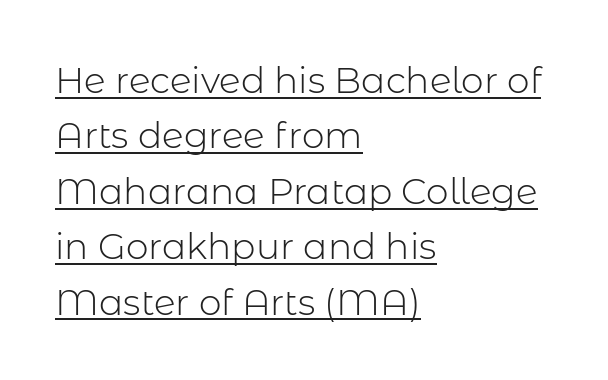
Somebody hit Ctrl+U on this one — the words are underlined. Does the leading feel generous? No, just average. The face used here is proportionally spaced, like ordinary book or web type. Ordinary non-slanted type is in use. Weight: regular or lighter.
